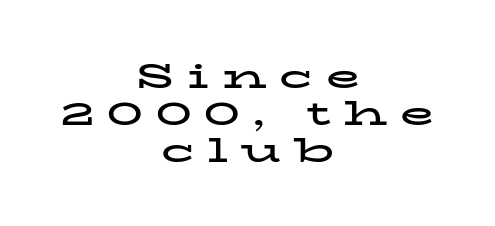
The image shows 35 px bold, wide serif type, upright; set centered, tight line spacing (1.06x), unusually wide letter spacing (+0.37 em), not underlined; low stroke contrast and a medium x-height.
